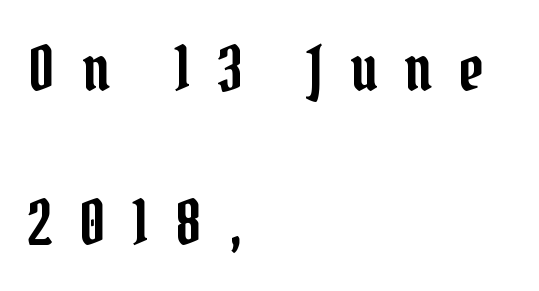
Note the varied advance widths — an 'i' is clearly narrower than an 'm'. The lines are quadded left. Notice how the stems are strictly vertical — no italics here. What stands out about the letter spacing? Its width — letters are far apart.
